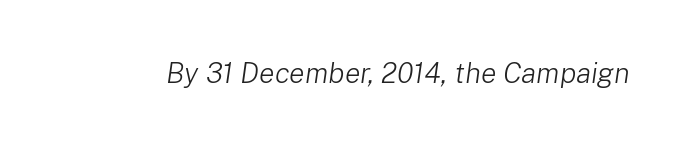
The image shows 29 px light type, italic (leaning right); set normal letter spacing, not underlined; low stroke contrast and a medium x-height.
